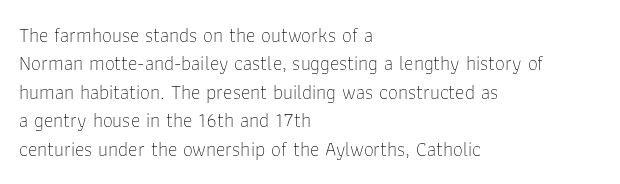
{"italic": "no", "bold": "no", "underline": "no", "align": "left", "line_spacing": "normal", "line_spacing_ratio": 1.42, "letter_spacing": "normal", "letter_spacing_em": 0.0, "glyph_px": 20}
